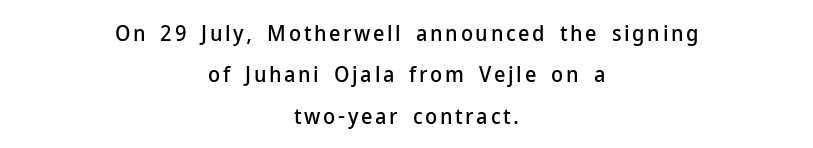
The axis of the letterforms is exactly vertical. Typeset on center — no edge is straight. Letters rest on an invisible, unmarked baseline.
